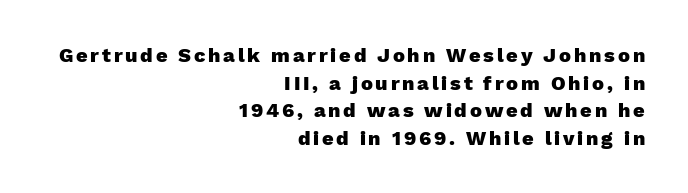
The image shows 20 px bold type, upright; set right-aligned, normal line spacing (1.38x), not underlined.
